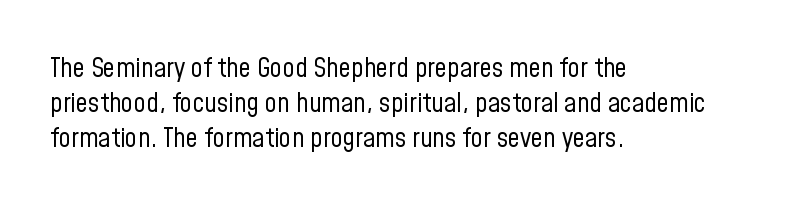
The image shows 27 px text type, upright; set left-aligned, normal line spacing (1.3x), normal letter spacing, not underlined.
